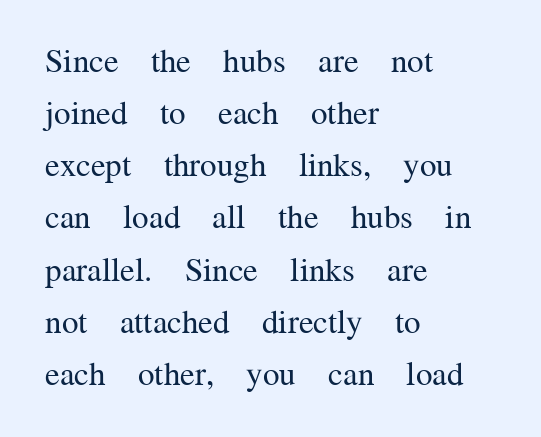
Q: Is the text bold? A: No.
Q: Is the text italic (slanted)? A: No, it is upright.
Q: Is the typeface a serif or a sans-serif typeface? A: Serif.
Q: Is the text underlined? A: No.
Q: How is the paragraph aligned? A: Left-aligned.
Q: Is the spacing between letters normal or unusually wide? A: Normal.
Q: Is the spacing between lines tight, normal or loose? A: Normal.
Q: Width (condensed, normal, or wide)? A: Normal.
Q: Stroke contrast? A: Medium.
Q: x-height? A: Medium.
Q: Monospaced? A: No.
